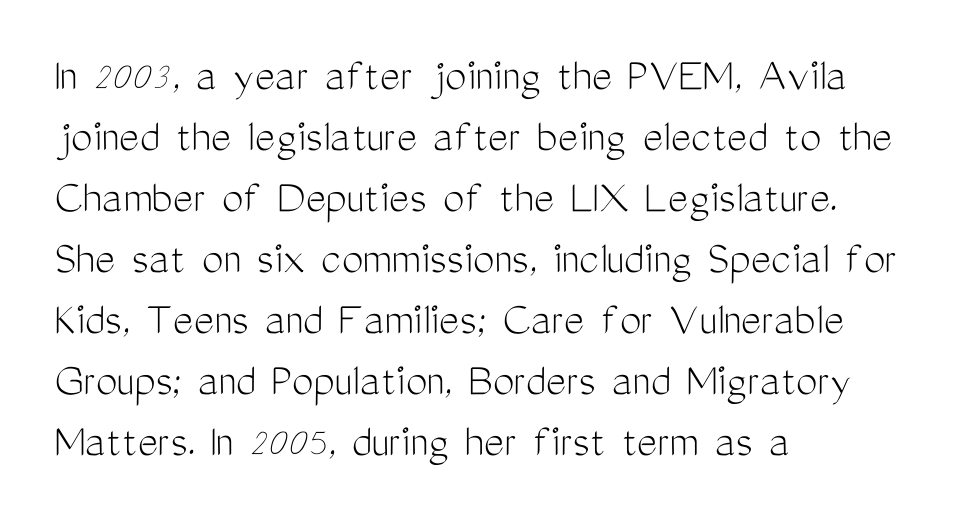
The image shows 48 px light, condensed sans-serif type, upright; set left-aligned, normal line spacing (1.27x), normal letter spacing, not underlined; medium stroke contrast and a medium x-height.
